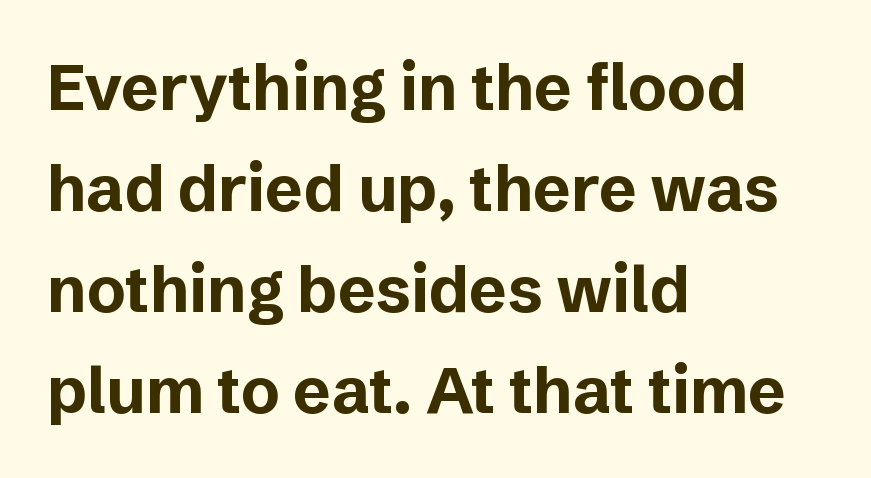
{"serif": "no", "italic": "no", "bold": "yes", "weight": "bold", "width": "normal", "stroke_contrast": "low", "x_height": "medium", "monospaced": "no", "underline": "no", "align": "left", "line_spacing": "normal", "line_spacing_ratio": 1.58, "letter_spacing": "normal", "letter_spacing_em": 0.0, "glyph_px": 64}
